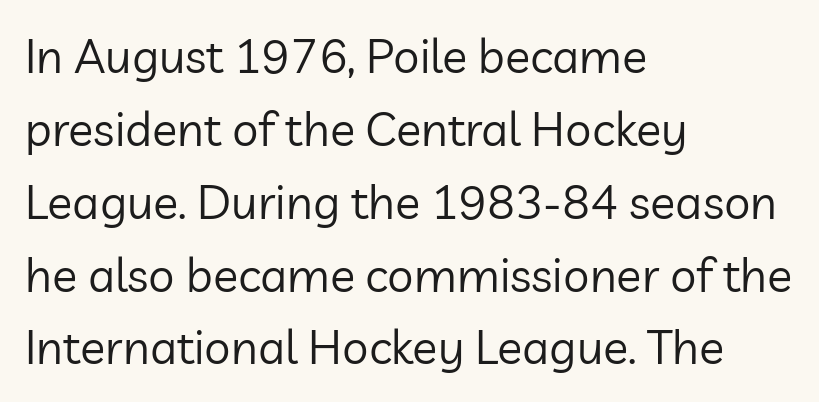
Only glyphs here, with clear space below each row. Weight class: somewhere from thin through regular. Do the characters align in a grid? No, the font is proportional. A typesetter would label this face a sans. How would I describe the line gaps? Plain and ordinary. In terms of letterspacing, this is plain default setting.
